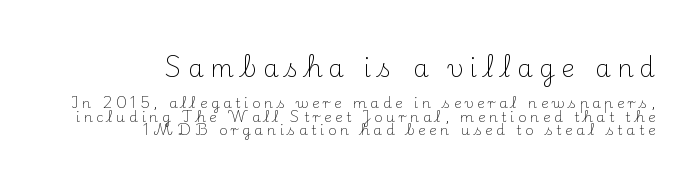
Q: Is the text bold? A: No.
Q: Is the text italic (slanted)? A: No, it is upright.
Q: Is the text underlined? A: No.
Q: How is the paragraph aligned? A: Right-aligned.
Q: Is the spacing between letters normal or unusually wide? A: Unusually wide.
Q: Is the spacing between lines tight, normal or loose? A: Tight.
Q: Which block of text is set in a larger size, the first (top) or the second (bottom)? A: The first (top) one.
